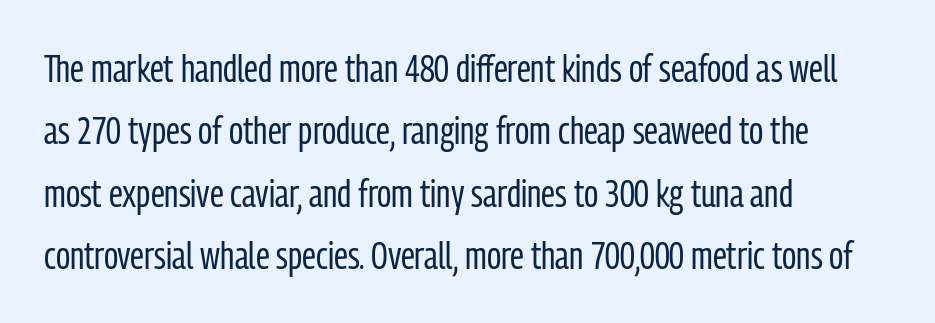
{"serif": "no", "italic": "no", "bold": "no", "weight": "regular", "width": "condensed", "stroke_contrast": "low", "x_height": "medium", "monospaced": "no", "underline": "no", "align": "left", "line_spacing": "normal", "line_spacing_ratio": 1.6, "letter_spacing": "normal", "letter_spacing_em": 0.0, "glyph_px": 39}
